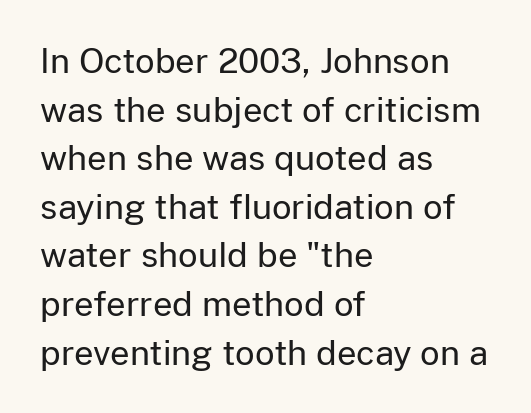
Q: Is the text bold? A: No.
Q: Is the text italic (slanted)? A: No, it is upright.
Q: Is the typeface a serif or a sans-serif typeface? A: Sans-serif.
Q: Is the text underlined? A: No.
Q: How is the paragraph aligned? A: Left-aligned.
Q: Is the spacing between letters normal or unusually wide? A: Normal.
Q: Is the spacing between lines tight, normal or loose? A: Normal.
Q: Width (condensed, normal, or wide)? A: Normal.
Q: Stroke contrast? A: Low.
Q: x-height? A: Medium.
Q: Monospaced? A: No.
